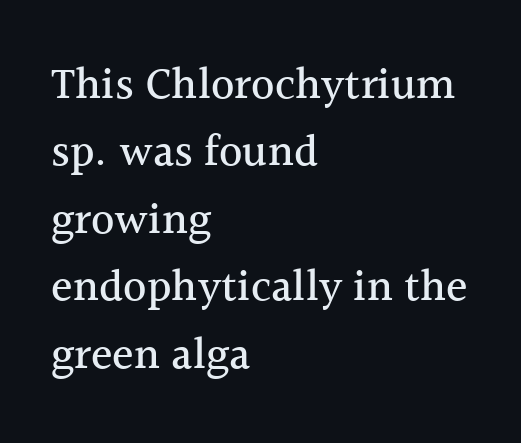
The passage shown stacks its lines at a standard gap. Look at the tracking — it's just the regular setting, nothing added. This sample is left-justified, so line endings fall wherever the words run out. Type style note: has serifs.
